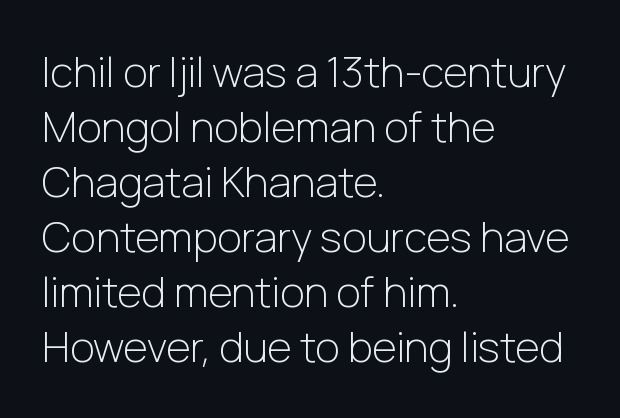
Think of a printed novel: that variable character pitch is what you see here. Successive baselines arrive at the customary interval. The face looks like a standard text weight, possibly lighter. These lines stack with their left ends in a neat column. The zone under the glyphs is completely vacant.
